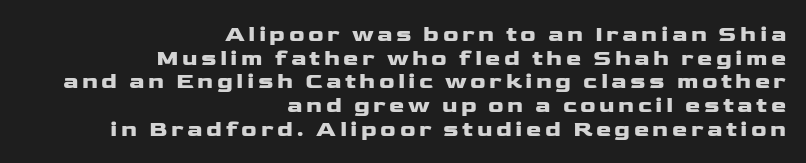
How heavy is the stroke? Heavy — this is a bold. The gap between lines stays unmarked. The setting favours the right margin, as signatures and pull-quotes sometimes do. The line-height multiplier appears low, near solid setting. Does the lettering tilt? It doesn't — this is upright.
